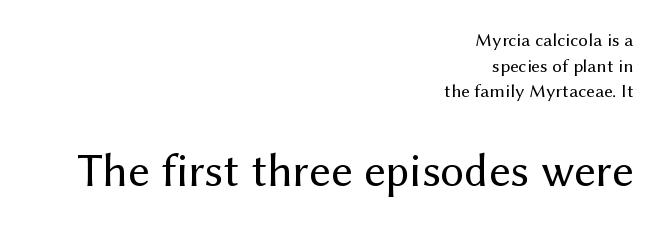
{"serif": "no", "italic": "no", "bold": "no", "weight": "regular", "width": "normal", "stroke_contrast": "medium", "x_height": "medium", "monospaced": "no", "underline": "no", "align": "right", "line_spacing": "normal", "line_spacing_ratio": 1.35, "letter_spacing": "normal", "letter_spacing_em": 0.0, "larger_block": "second", "size_ratio": 2.47, "glyph_px": 47}
